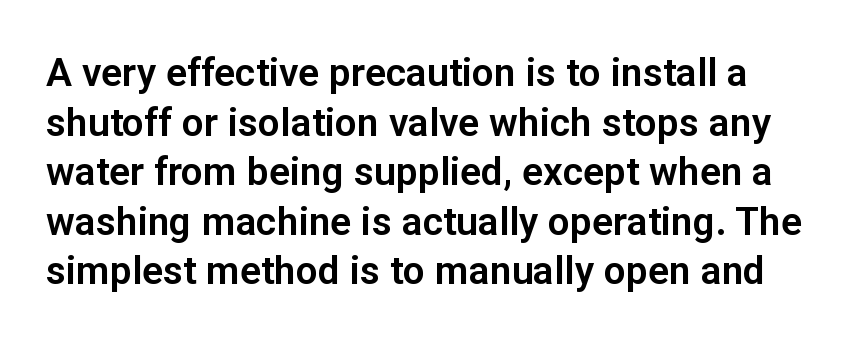
The image shows 39 px sans-serif type, upright; set normal line spacing (1.27x), normal letter spacing, not underlined; low stroke contrast and a medium x-height.
